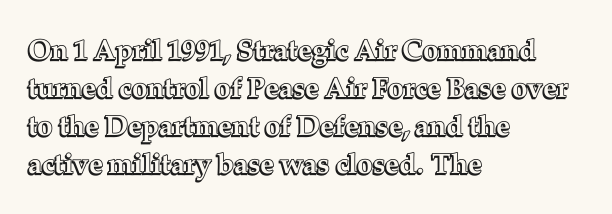
Here the glyphs are tracked normally, forming tight word shapes. Anything drawn beneath the words? Only blank space. These lines sit exactly where default settings would place them. Nope, not italic — everything's standing straight. Horizontal alignment here is leftward, the default for most running prose.
